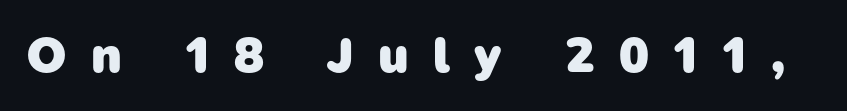
The image shows 50 px heavy sans-serif type; set unusually wide letter spacing (+0.48 em), not underlined; low stroke contrast and a medium x-height.
